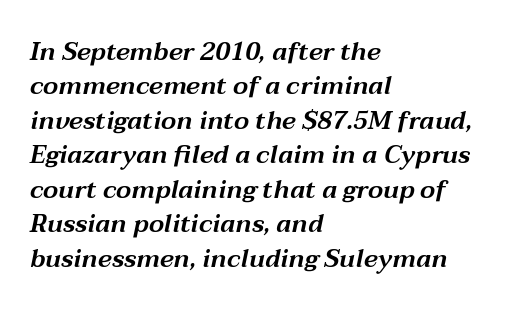
Q: Is the text italic (slanted)? A: Yes, it leans right by about 12 degrees.
Q: Is the text underlined? A: No.
Q: How is the paragraph aligned? A: Left-aligned.
Q: Is the spacing between letters normal or unusually wide? A: Normal.
Q: Is the spacing between lines tight, normal or loose? A: Normal.
